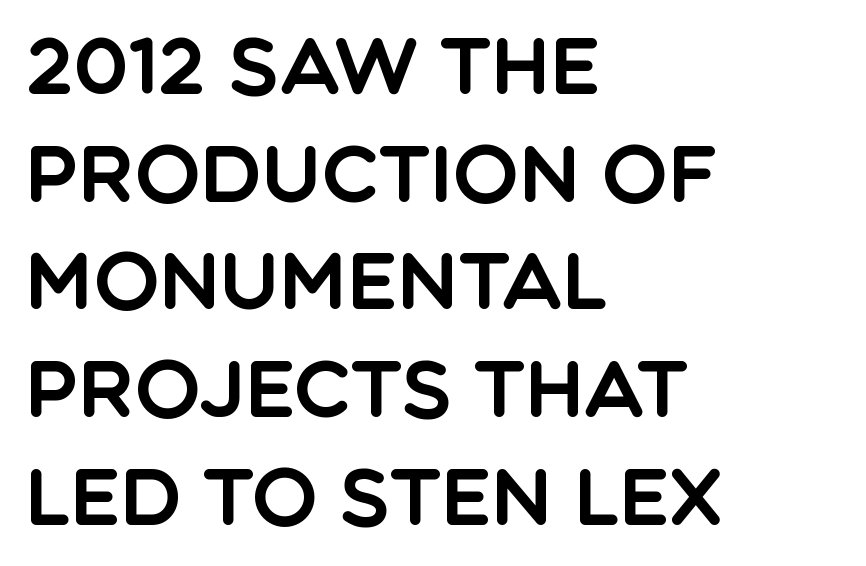
Q: Is the text italic (slanted)? A: No, it is upright.
Q: Is the typeface a serif or a sans-serif typeface? A: Sans-serif.
Q: Is the text underlined? A: No.
Q: How is the paragraph aligned? A: Left-aligned.
Q: Is the spacing between letters normal or unusually wide? A: Normal.
Q: Is the spacing between lines tight, normal or loose? A: Normal.
Q: Width (condensed, normal, or wide)? A: Normal.
Q: x-height? A: Large.
Q: Monospaced? A: No.
